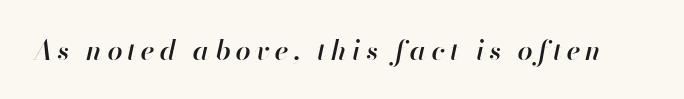
{"italic": "yes", "lean": "right", "slant_degrees": 13, "bold": "semi", "underline": "no", "glyph_px": 27}
